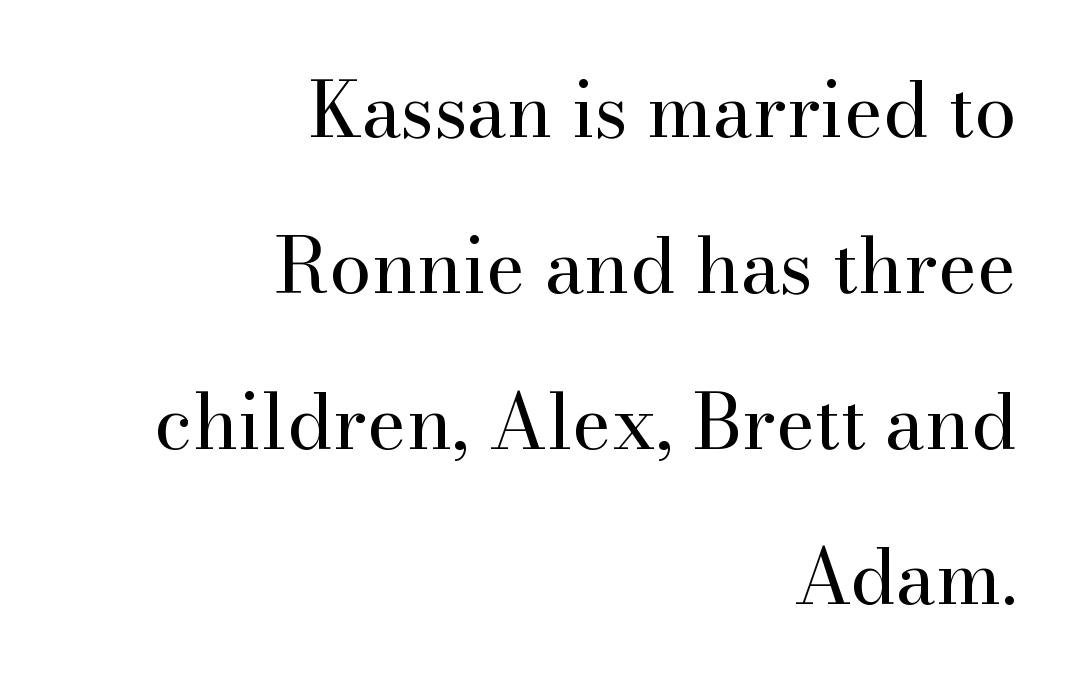
{"serif": "yes", "italic": "no", "bold": "no", "weight": "regular", "width": "normal", "stroke_contrast": "high", "x_height": "small", "monospaced": "no", "underline": "no", "align": "right", "line_spacing": "loose", "line_spacing_ratio": 2.05, "letter_spacing": "normal", "letter_spacing_em": 0.0, "glyph_px": 76}
